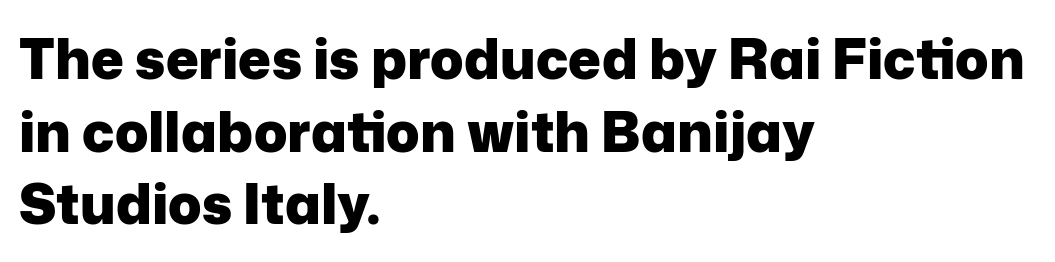
Q: Is the text bold? A: Yes.
Q: Is the text italic (slanted)? A: No, it is upright.
Q: Is the typeface a serif or a sans-serif typeface? A: Sans-serif.
Q: Is the text underlined? A: No.
Q: How is the paragraph aligned? A: Left-aligned.
Q: Is the spacing between letters normal or unusually wide? A: Normal.
Q: Is the spacing between lines tight, normal or loose? A: Normal.
Q: Width (condensed, normal, or wide)? A: Normal.
Q: Stroke contrast? A: Low.
Q: x-height? A: Medium.
Q: Monospaced? A: No.
